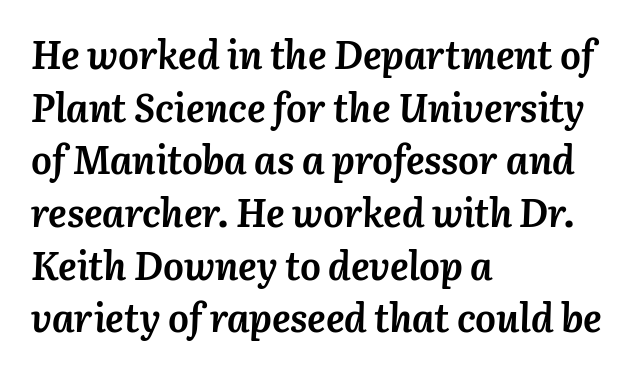
{"italic": "yes", "lean": "right", "slant_degrees": 3, "bold": "yes", "weight": "semibold", "width": "normal", "stroke_contrast": "medium", "x_height": "medium", "monospaced": "no", "underline": "no", "align": "left", "line_spacing": "normal", "line_spacing_ratio": 1.35, "letter_spacing": "normal", "letter_spacing_em": 0.0, "glyph_px": 39}
